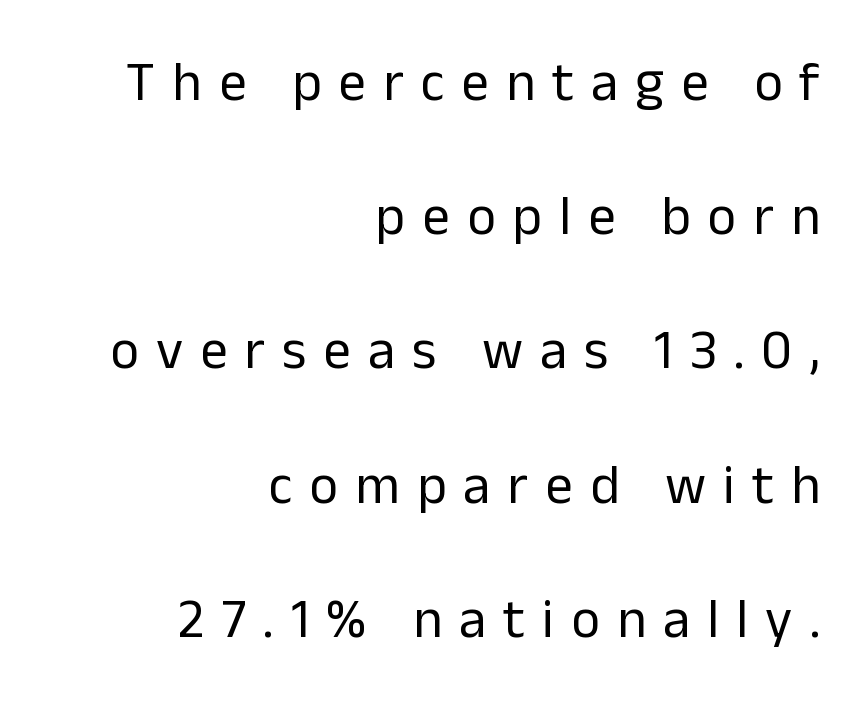
{"serif": "no", "italic": "no", "bold": "no", "weight": "regular", "width": "normal", "stroke_contrast": "low", "x_height": "medium", "monospaced": "no", "underline": "no", "align": "right", "line_spacing": "loose", "line_spacing_ratio": 2.44, "letter_spacing": "wide", "letter_spacing_em": 0.31, "glyph_px": 55}
